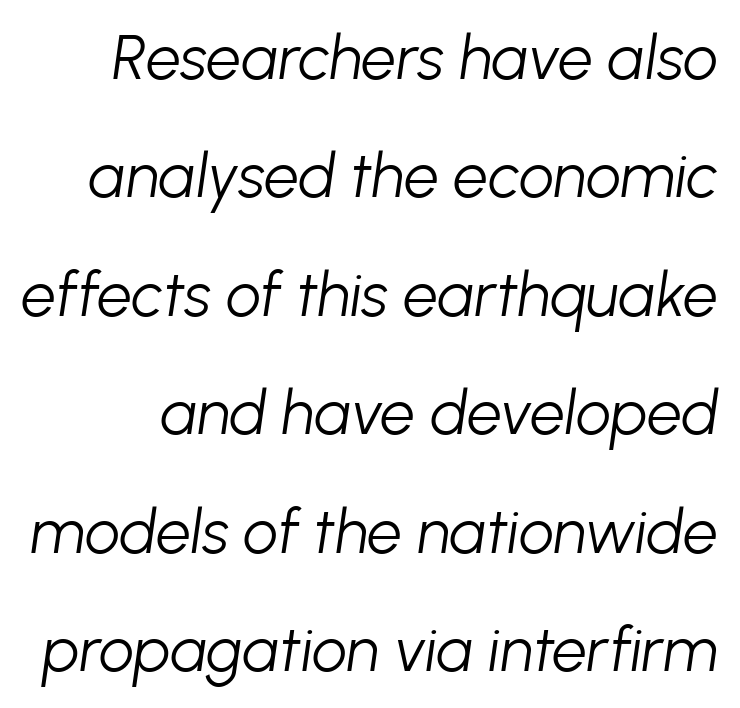
The image shows 62 px light type, italic (leaning right); set loose line spacing (1.91x), normal letter spacing, not underlined; low stroke contrast and a medium x-height.
